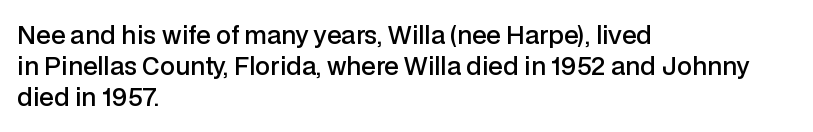
Students, this is semibold: more ink than regular, less than bold. Letter spacing: default. Any mark beneath the type? The region is blank. Rows of type keep a routine distance in the vertical direction. These lines are set flush left with a ragged right edge. Posture: straight, roman, zero tilt.
